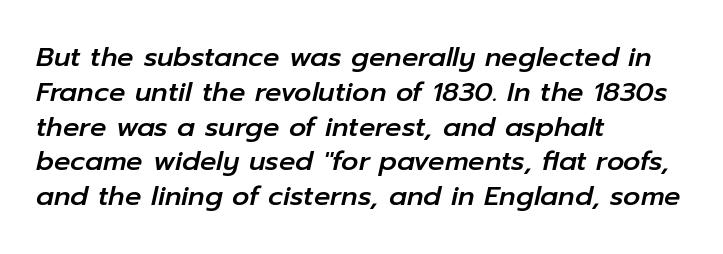
The image shows 27 px text type, italic (leaning right); set left-aligned, normal line spacing (1.29x), normal letter spacing, not underlined.
